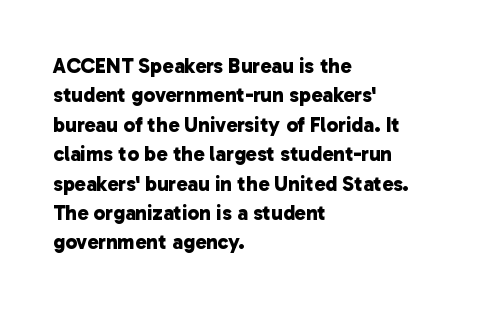
{"bold": "yes", "underline": "no", "align": "left", "line_spacing": "normal", "line_spacing_ratio": 1.4, "letter_spacing": "normal", "letter_spacing_em": 0.0, "glyph_px": 21}
